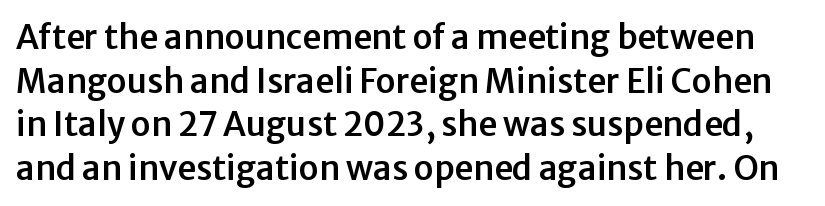
A typesetter would label this face a sans. Caption: standard tracking, unaltered. Each letter keeps its own natural width here, so spacing adapts to shape. One glance says typical: line gaps are just what's usual.
